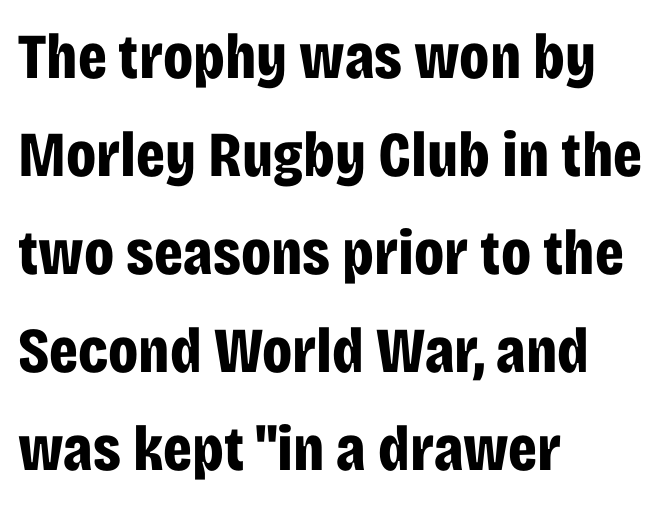
Are there feet on the stems? There aren't — it's a sans. These lines sit exactly where default settings would place them. Each line starts at the same left margin while the right side varies. Here the designer chose a conventional face with non-uniform glyph widths. Plain, unruled lines of type.
